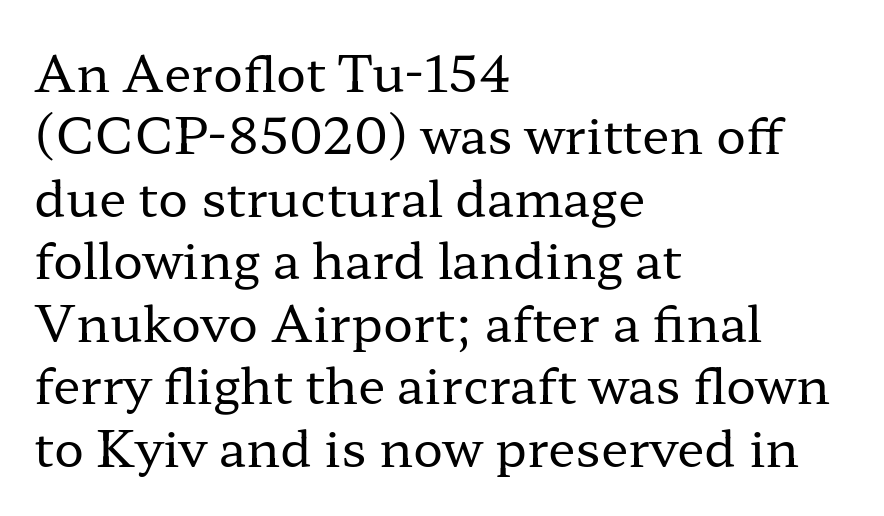
{"serif": "yes", "italic": "no", "bold": "no", "weight": "regular", "width": "wide", "stroke_contrast": "low", "x_height": "medium", "monospaced": "no", "underline": "no", "align": "left", "line_spacing": "normal", "line_spacing_ratio": 1.25, "letter_spacing": "normal", "letter_spacing_em": 0.0, "glyph_px": 50}
